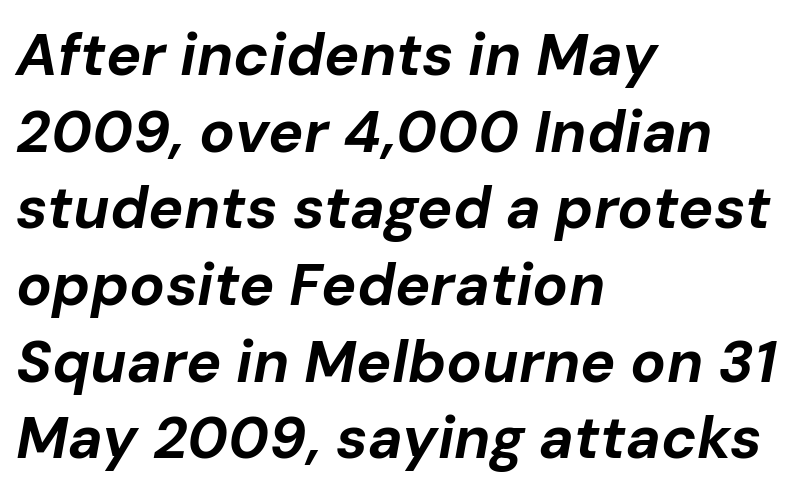
The image shows 59 px bold type, italic (leaning right); set left-aligned, normal line spacing (1.3x), normal letter spacing, not underlined; low stroke contrast and a medium x-height.
